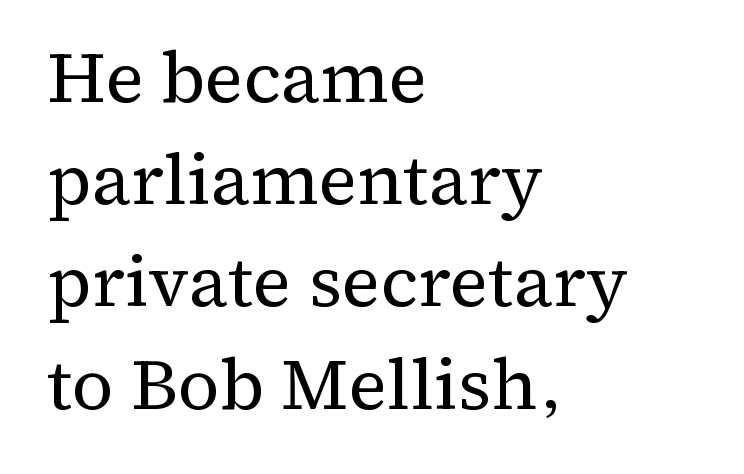
Bare-footed words on every line. Rows of type keep a routine distance in the vertical direction. You could not count columns in this text — the font is proportionally spaced. The typography opts for an upright posture over an oblique one. Think standard paragraph weight, or any step lighter than that.
